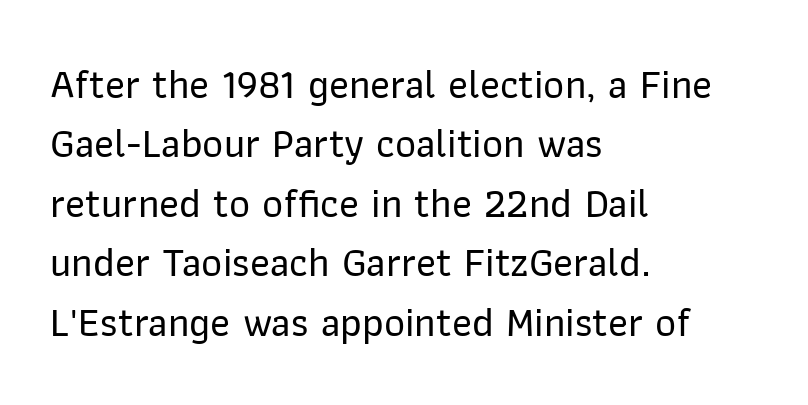
Reading down the block, your eye returns to a fixed left position each line. Proportional: the letters do not fall into vertical columns. The passage shown is typeset with a sans-serif family. Whoever set this chose a conventional vertical rhythm. Rule under the text: the space is simply empty.
